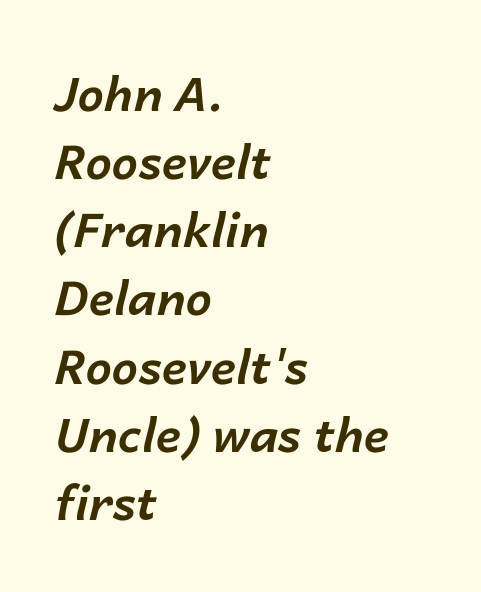
{"italic": "yes", "lean": "right", "slant_degrees": 14, "bold": "yes", "weight": "bold", "width": "normal", "stroke_contrast": "low", "x_height": "medium", "monospaced": "no", "underline": "no", "align": "left", "line_spacing": "normal", "line_spacing_ratio": 1.45, "letter_spacing": "normal", "letter_spacing_em": 0.0, "glyph_px": 47}
